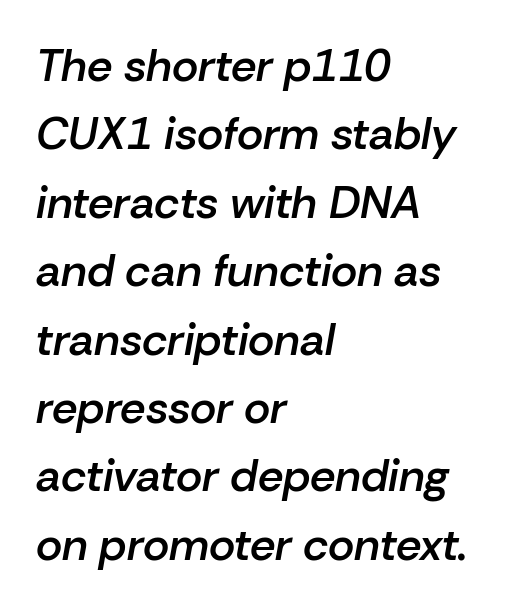
Q: Is the text bold? A: Semi-bold.
Q: Is the text italic (slanted)? A: Yes, it leans right by about 10 degrees.
Q: Is the text underlined? A: No.
Q: How is the paragraph aligned? A: Left-aligned.
Q: Is the spacing between letters normal or unusually wide? A: Normal.
Q: Is the spacing between lines tight, normal or loose? A: Normal.
Q: Width (condensed, normal, or wide)? A: Normal.
Q: Stroke contrast? A: Low.
Q: x-height? A: Medium.
Q: Monospaced? A: No.
